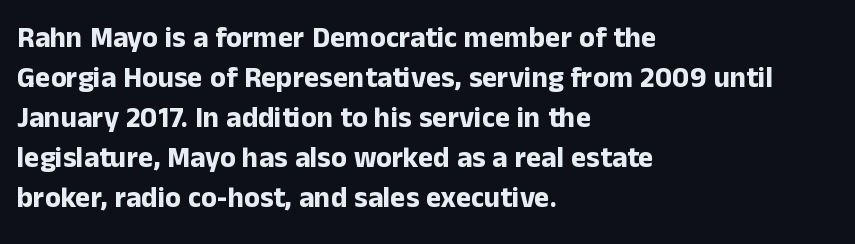
{"serif": "no", "italic": "no", "bold": "yes", "weight": "bold", "width": "normal", "stroke_contrast": "low", "x_height": "medium", "monospaced": "no", "underline": "no", "align": "left", "line_spacing": "normal", "line_spacing_ratio": 1.38, "letter_spacing": "normal", "letter_spacing_em": 0.0, "glyph_px": 29}
